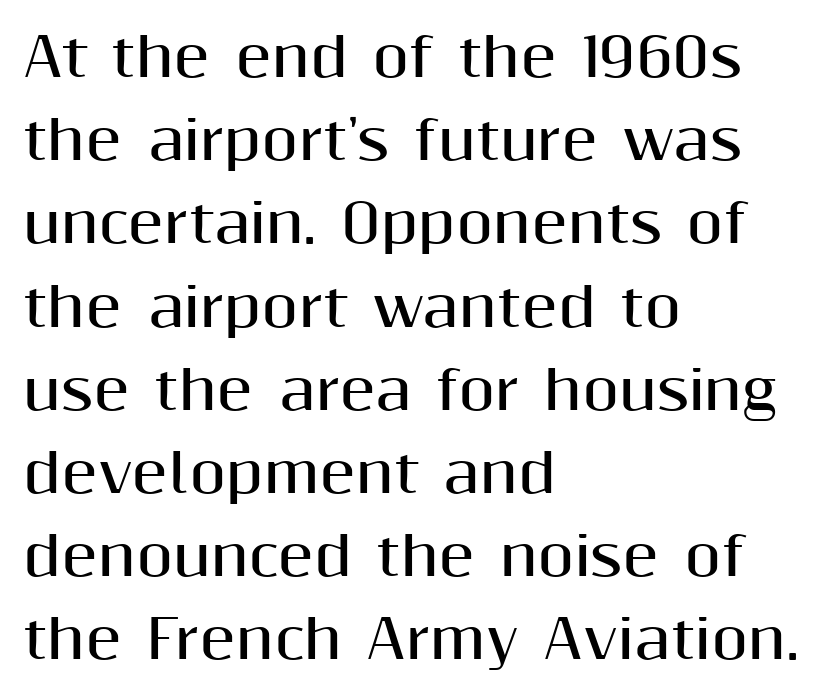
Q: Is the text bold? A: Yes.
Q: Is the text italic (slanted)? A: No, it is upright.
Q: Is the typeface a serif or a sans-serif typeface? A: Sans-serif.
Q: Is the text underlined? A: No.
Q: How is the paragraph aligned? A: Left-aligned.
Q: Is the spacing between letters normal or unusually wide? A: Normal.
Q: Is the spacing between lines tight, normal or loose? A: Normal.
Q: Width (condensed, normal, or wide)? A: Normal.
Q: Stroke contrast? A: Medium.
Q: x-height? A: Medium.
Q: Monospaced? A: No.
